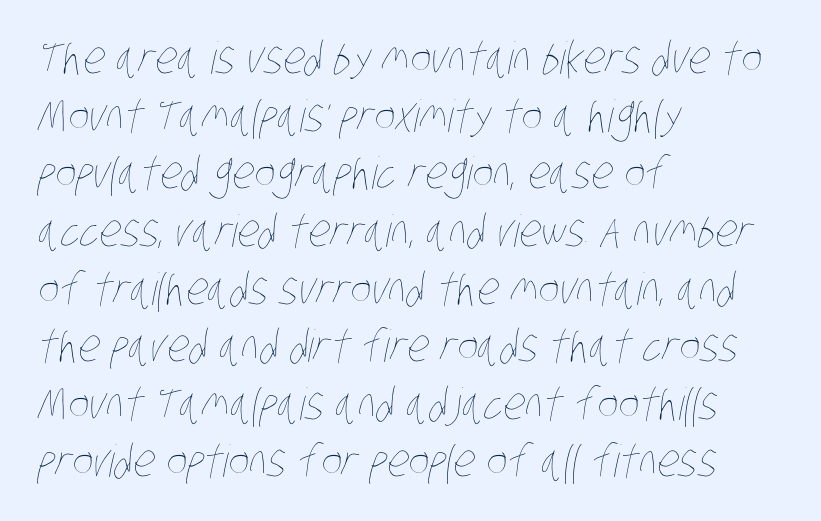
{"bold": "no", "weight": "thin", "width": "condensed", "stroke_contrast": "low", "x_height": "large", "monospaced": "no", "underline": "no", "align": "left", "line_spacing": "normal", "line_spacing_ratio": 1.31, "letter_spacing": "normal", "letter_spacing_em": 0.0, "glyph_px": 44}
